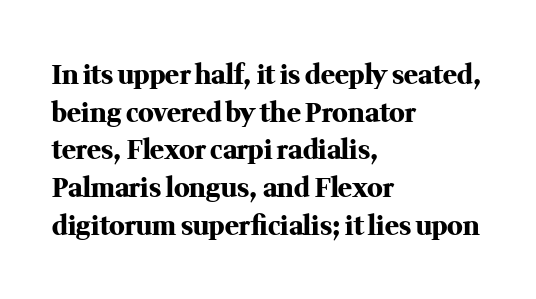
The image shows 26 px bold type, upright; set left-aligned, normal line spacing (1.45x), normal letter spacing, not underlined.
